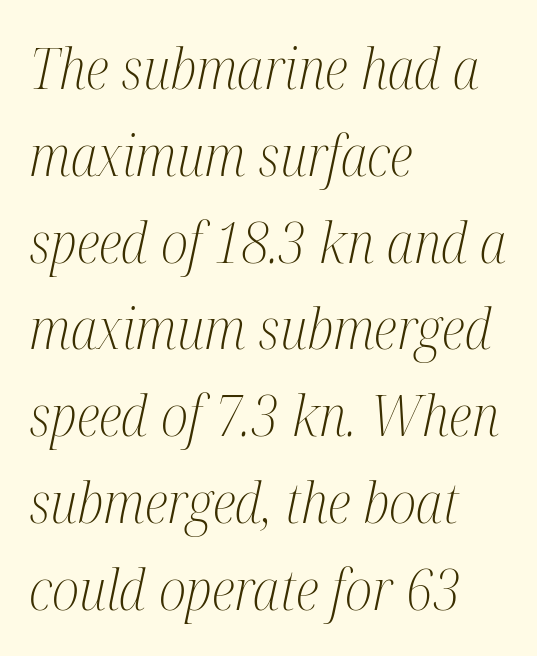
Any mark beneath the type? The region is blank. Between one letter and the next there's only the usual sliver of space. A typesetter would mark this as italic. Teacher's note: observe the even left margin — that is flush-left alignment. Is this a sans? No — the strokes have serifs. A light-to-regular cut is what we see here.
